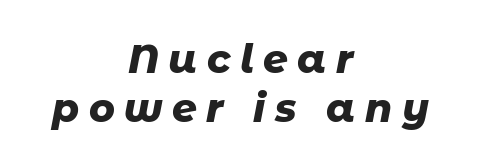
{"italic": "yes", "lean": "right", "slant_degrees": 11, "bold": "yes", "weight": "heavy", "width": "normal", "stroke_contrast": "low", "x_height": "medium", "monospaced": "no", "underline": "no", "align": "center", "line_spacing": "normal", "line_spacing_ratio": 1.26, "letter_spacing": "wide", "letter_spacing_em": 0.24, "glyph_px": 39}
